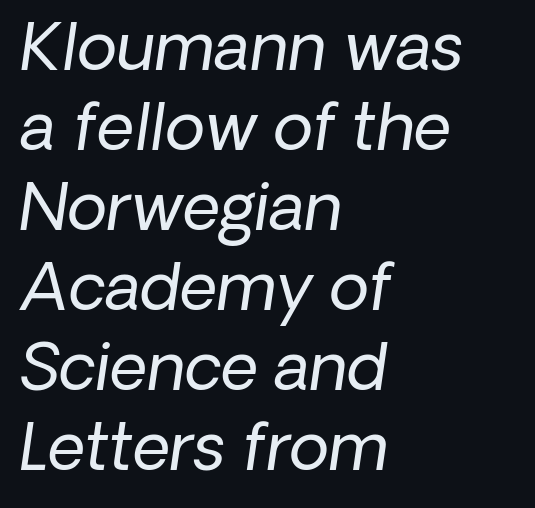
{"serif": "no", "bold": "no", "weight": "regular", "width": "normal", "stroke_contrast": "low", "x_height": "medium", "monospaced": "no", "underline": "no", "align": "left", "line_spacing_ratio": 1.23, "letter_spacing": "normal", "letter_spacing_em": 0.0, "glyph_px": 65}
